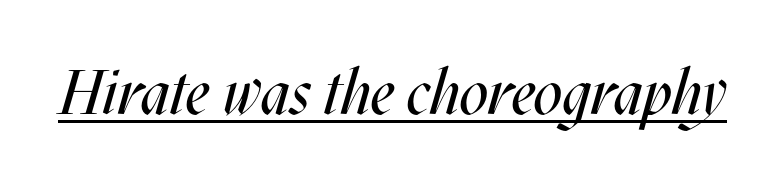
Q: Is the text bold? A: No.
Q: Is the text italic (slanted)? A: Yes, it leans right by about 17 degrees.
Q: Is the text underlined? A: Yes.
Q: Is the spacing between letters normal or unusually wide? A: Normal.
Q: Width (condensed, normal, or wide)? A: Condensed.
Q: Stroke contrast? A: Medium.
Q: x-height? A: Large.
Q: Monospaced? A: No.
